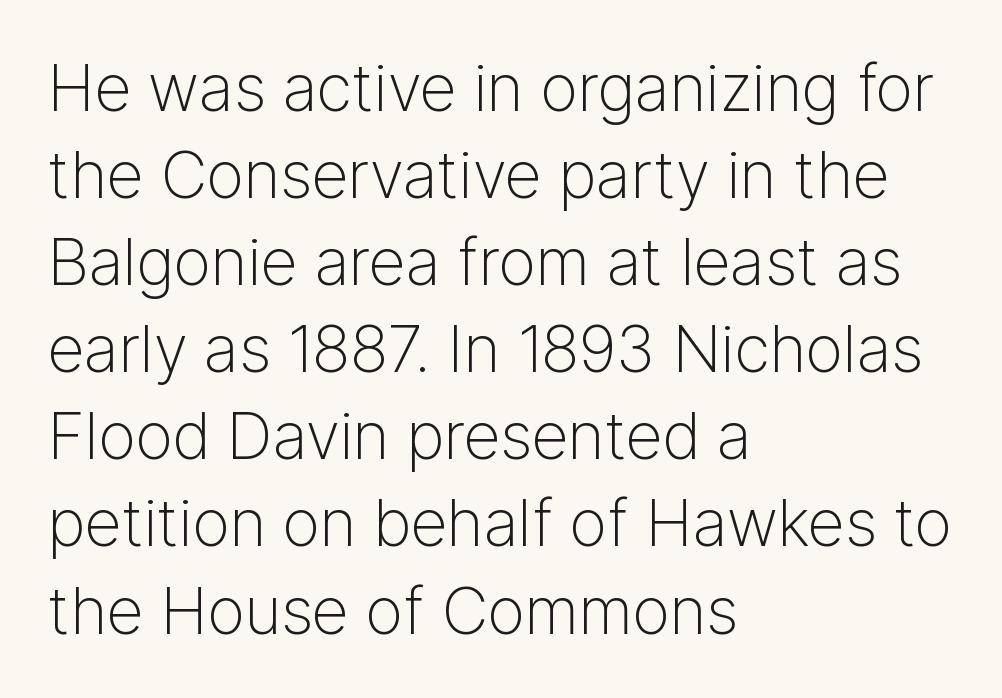
The image shows 65 px light sans-serif type, upright; set left-aligned, normal line spacing (1.34x), normal letter spacing, not underlined; low stroke contrast and a medium x-height.
